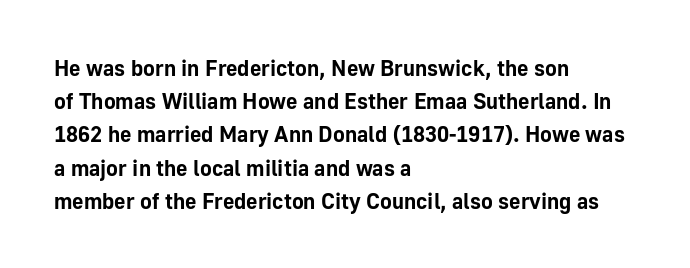
Leading matches the norm, producing a regular column. The area under the type is left untouched. Does extra space separate the letters? No, they use regular spacing. These lines were composed using upright roman letters.
